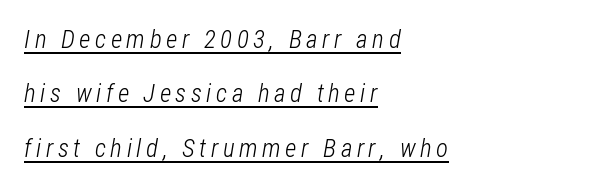
Looks like someone drew a line under every word here. Each new line begins a long way beneath the previous one. Casual observation: everything's shoved over to the left. Style check: oblique. Bold? No — there's no thickening of the strokes.
